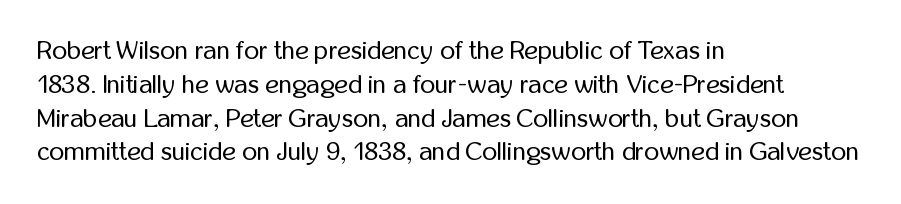
{"italic": "no", "bold": "no", "underline": "no", "align": "left", "line_spacing": "normal", "line_spacing_ratio": 1.3, "letter_spacing": "normal", "letter_spacing_em": 0.0, "glyph_px": 26}
